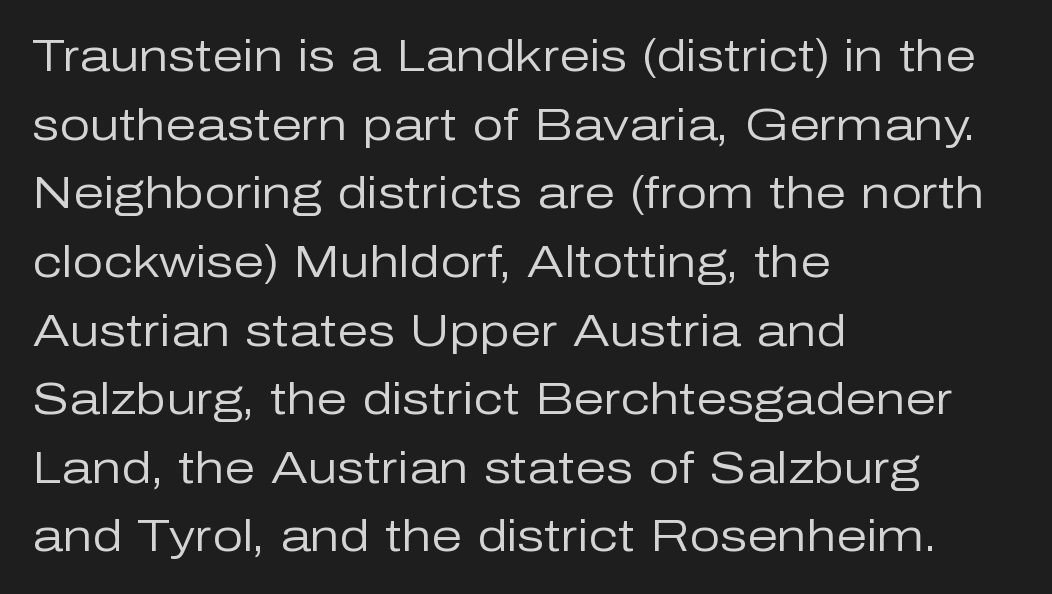
On a weight scale, this lands at 450 or below. Type style note: lacks serifs. Vertically, the passage feels balanced, rows spaced as you'd expect. Posture: straight, roman, zero tilt. The horizontal fit of the characters is conventional and even.
